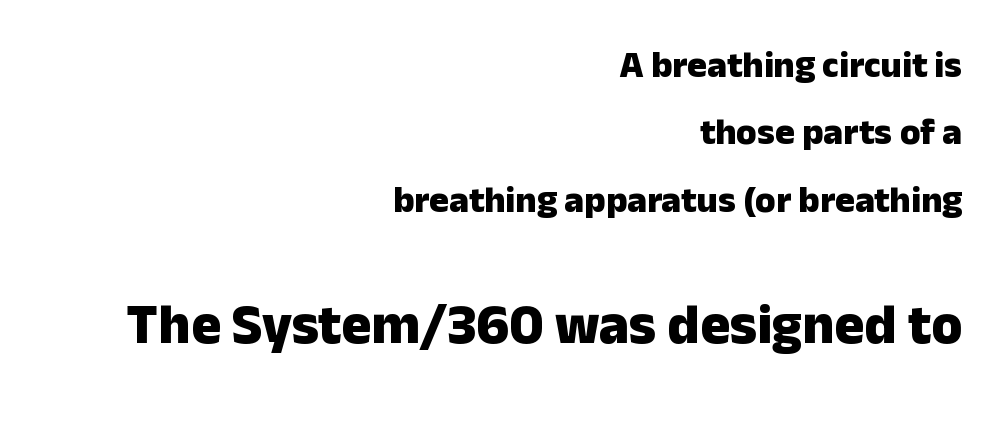
The image shows 56 px heavy sans-serif type, upright; set right-aligned, line spacing 1.82x, normal letter spacing, not underlined; the second (bottom) block is 1.51x larger; low stroke contrast and a medium x-height.
